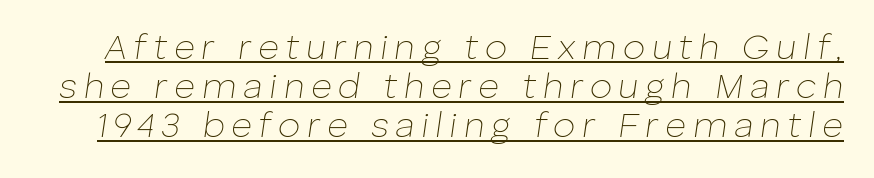
{"italic": "yes", "lean": "right", "slant_degrees": 8, "bold": "no", "weight": "thin", "width": "normal", "stroke_contrast": "low", "x_height": "medium", "monospaced": "no", "underline": "yes", "line_spacing": "tight", "line_spacing_ratio": 1.09, "glyph_px": 36}
